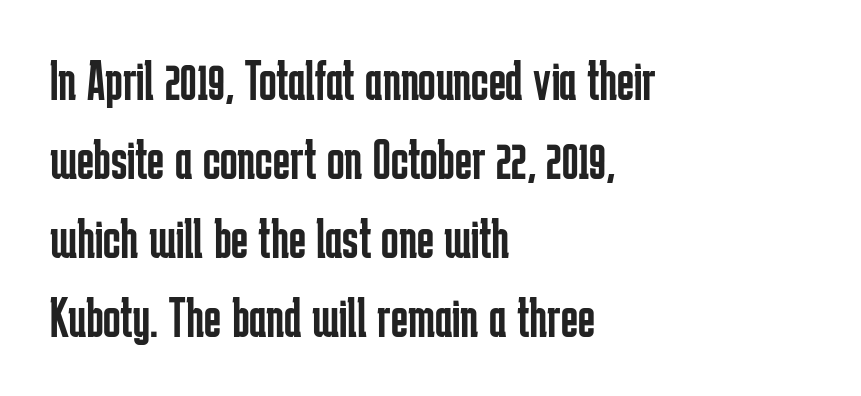
Q: Is the text bold? A: No.
Q: Is the text italic (slanted)? A: No, it is upright.
Q: Is the typeface a serif or a sans-serif typeface? A: Sans-serif.
Q: Is the text underlined? A: No.
Q: How is the paragraph aligned? A: Left-aligned.
Q: Is the spacing between letters normal or unusually wide? A: Normal.
Q: Is the spacing between lines tight, normal or loose? A: Normal.
Q: Width (condensed, normal, or wide)? A: Condensed.
Q: Stroke contrast? A: Low.
Q: x-height? A: Medium.
Q: Monospaced? A: No.
